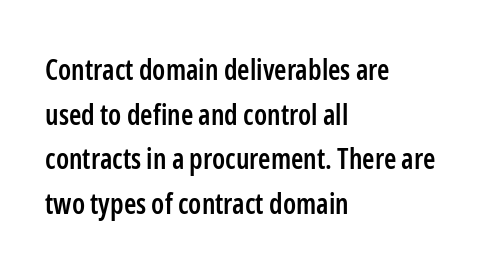
The image shows 28 px semibold, condensed sans-serif type, upright; set left-aligned, normal line spacing (1.59x), normal letter spacing, not underlined; low stroke contrast and a medium x-height.
